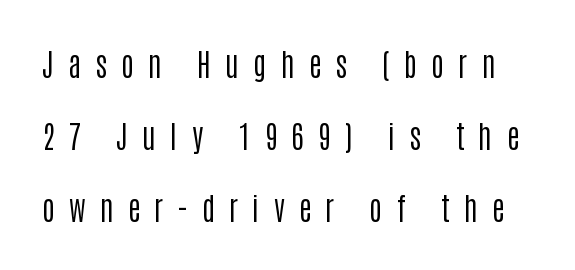
Q: Is the text bold? A: No.
Q: Is the text italic (slanted)? A: No, it is upright.
Q: Is the typeface a serif or a sans-serif typeface? A: Sans-serif.
Q: Is the text underlined? A: No.
Q: Is the spacing between letters normal or unusually wide? A: Unusually wide.
Q: Is the spacing between lines tight, normal or loose? A: Loose.
Q: Width (condensed, normal, or wide)? A: Condensed.
Q: Stroke contrast? A: Low.
Q: x-height? A: Large.
Q: Monospaced? A: No.
